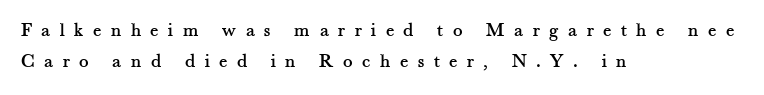
The gap between lines stays unmarked. This block has exactly the height ordinary leading produces. Visually the block forms a straight wall on the left and a jagged coastline on the right. You can tell it's not italic because the verticals are truly vertical. Does extra space separate the letters? Yes, quite a lot of it.
